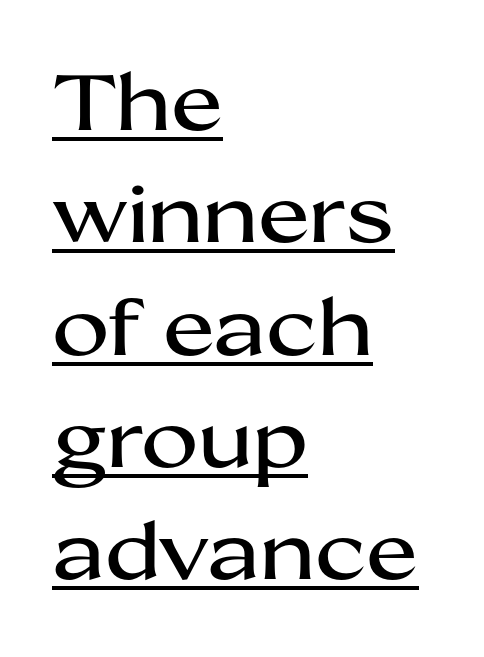
The image shows 78 px wide type, upright; set left-aligned, normal line spacing (1.44x), normal letter spacing, underlined; medium stroke contrast and a medium x-height.
